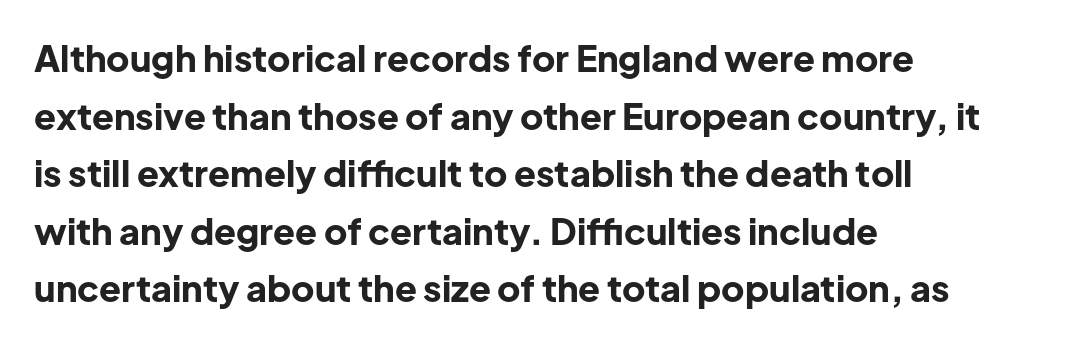
This sample keeps an unexceptional amount of space between lines. Each row of text sits above clean, open space. What kind of face is this? One without serifs — a sans. Italic: no, the glyphs are upright roman. Summary of weight: heavy, a full bold.
